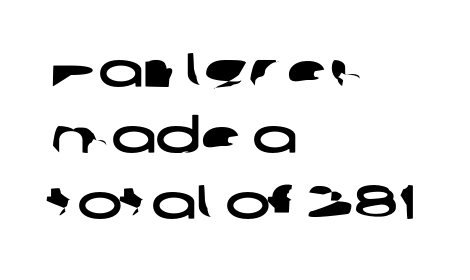
{"serif": "no", "width": "wide", "stroke_contrast": "low", "x_height": "medium", "monospaced": "no", "underline": "no", "align": "left", "line_spacing": "normal", "line_spacing_ratio": 1.38, "letter_spacing": "normal", "letter_spacing_em": 0.0, "glyph_px": 48}
